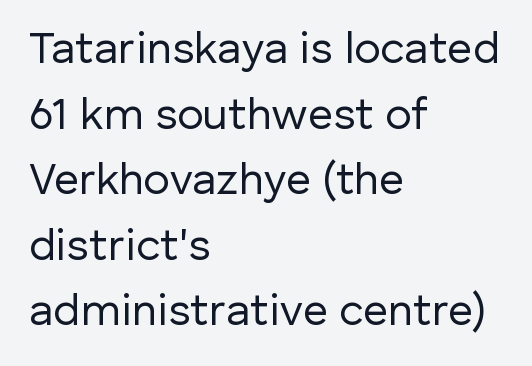
Bare-footed words on every line. The specimen reads as upright at a glance. The typesetter chose a ragged-right arrangement here. The type is set solid horizontally, with unmodified tracking.
